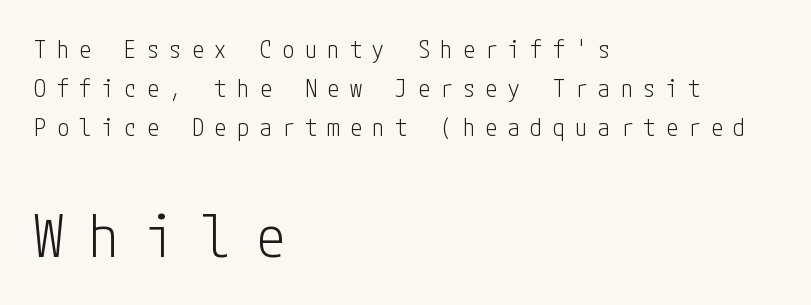
The image shows 59 px light, condensed sans-serif type, upright; set left-aligned, normal line spacing (1.62x), unusually wide letter spacing (+0.44 em), not underlined; the second (bottom) block is 2.46x larger; low stroke contrast and a medium x-height.
